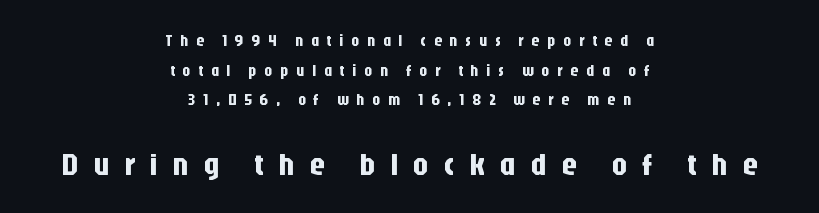
Q: Is the text italic (slanted)? A: No, it is upright.
Q: Is the typeface a serif or a sans-serif typeface? A: Sans-serif.
Q: Is the text underlined? A: No.
Q: How is the paragraph aligned? A: Centered.
Q: Is the spacing between letters normal or unusually wide? A: Unusually wide.
Q: Which block of text is set in a larger size, the first (top) or the second (bottom)? A: The second (bottom) one.
Q: Width (condensed, normal, or wide)? A: Condensed.
Q: Stroke contrast? A: Low.
Q: x-height? A: Large.
Q: Monospaced? A: No.
